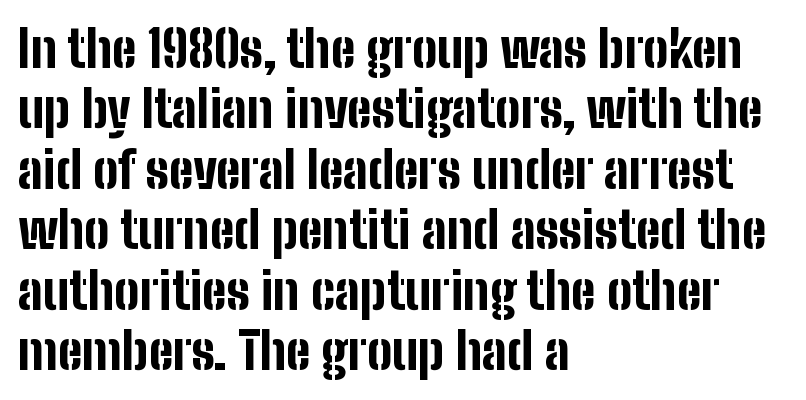
Q: Is the text bold? A: Yes.
Q: Is the text italic (slanted)? A: No, it is upright.
Q: Is the typeface a serif or a sans-serif typeface? A: Sans-serif.
Q: Is the text underlined? A: No.
Q: How is the paragraph aligned? A: Left-aligned.
Q: Is the spacing between letters normal or unusually wide? A: Normal.
Q: Width (condensed, normal, or wide)? A: Condensed.
Q: Stroke contrast? A: Low.
Q: x-height? A: Medium.
Q: Monospaced? A: No.
